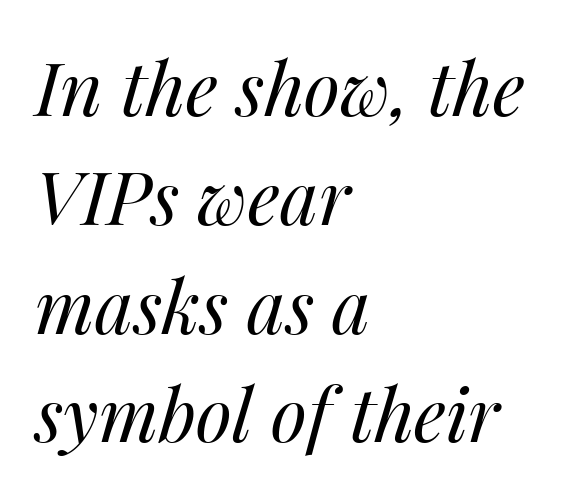
Q: Is the text bold? A: No.
Q: Is the text italic (slanted)? A: Yes, it leans right by about 14 degrees.
Q: Is the text underlined? A: No.
Q: How is the paragraph aligned? A: Left-aligned.
Q: Is the spacing between letters normal or unusually wide? A: Normal.
Q: Is the spacing between lines tight, normal or loose? A: Normal.
Q: Width (condensed, normal, or wide)? A: Normal.
Q: Stroke contrast? A: Medium.
Q: x-height? A: Medium.
Q: Monospaced? A: No.
